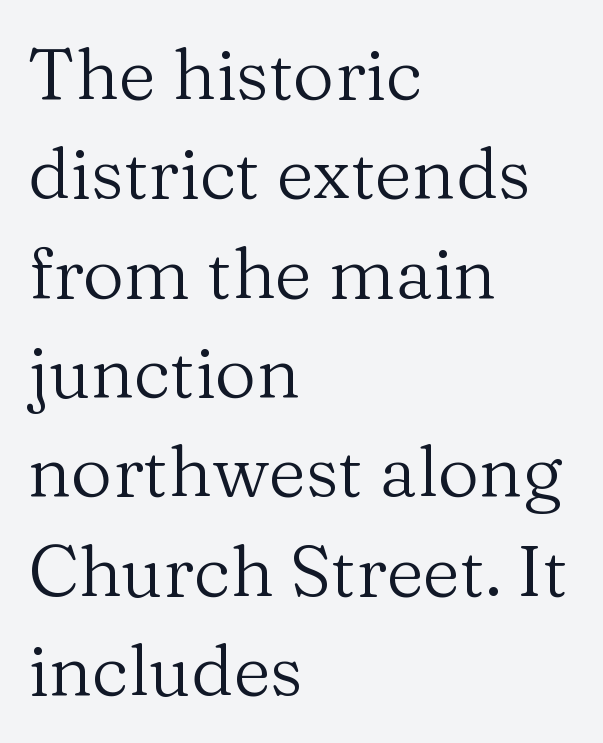
Q: Is the text bold? A: No.
Q: Is the text italic (slanted)? A: No, it is upright.
Q: Is the typeface a serif or a sans-serif typeface? A: Serif.
Q: Is the text underlined? A: No.
Q: How is the paragraph aligned? A: Left-aligned.
Q: Is the spacing between letters normal or unusually wide? A: Normal.
Q: Is the spacing between lines tight, normal or loose? A: Normal.
Q: Width (condensed, normal, or wide)? A: Normal.
Q: Stroke contrast? A: Medium.
Q: x-height? A: Medium.
Q: Monospaced? A: No.
